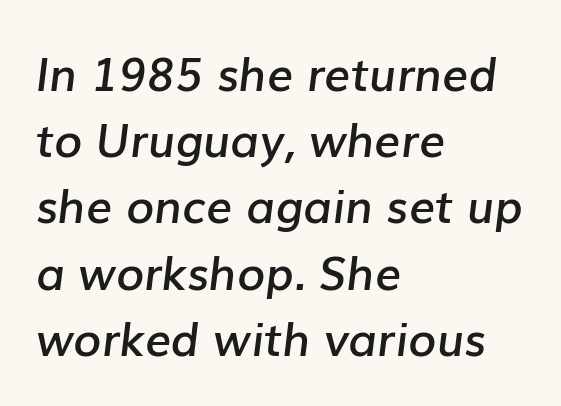
Students, observe: this is what conventionally led text looks like. Think of a printed novel: that variable character pitch is what you see here. Underline: absent. The rag falls on the right side of this text block.
